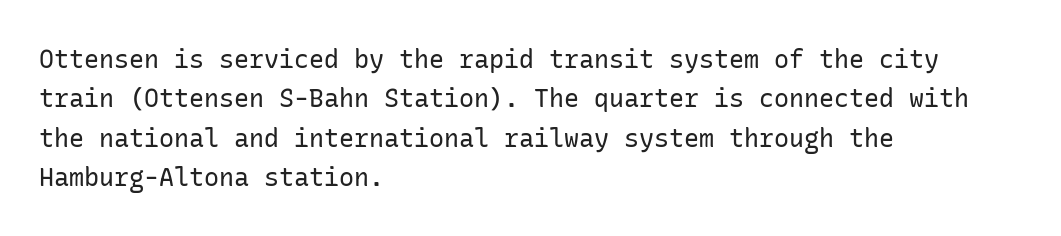
Q: Is the text bold? A: No.
Q: Is the text italic (slanted)? A: No, it is upright.
Q: Is the text underlined? A: No.
Q: How is the paragraph aligned? A: Left-aligned.
Q: Is the spacing between letters normal or unusually wide? A: Normal.
Q: Is the spacing between lines tight, normal or loose? A: Normal.
